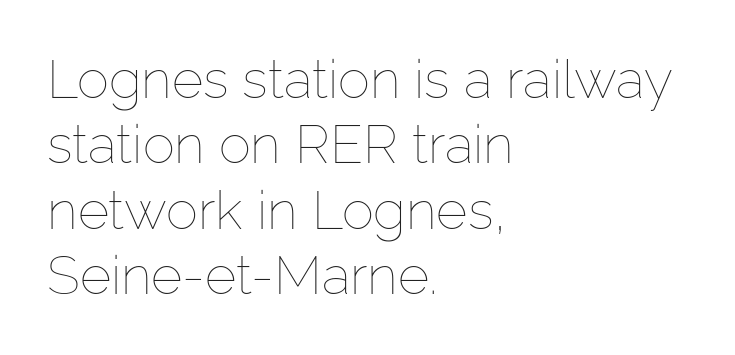
Q: Is the text bold? A: No.
Q: Is the text italic (slanted)? A: No, it is upright.
Q: Is the text underlined? A: No.
Q: How is the paragraph aligned? A: Left-aligned.
Q: Is the spacing between letters normal or unusually wide? A: Normal.
Q: Width (condensed, normal, or wide)? A: Normal.
Q: Stroke contrast? A: Low.
Q: x-height? A: Medium.
Q: Monospaced? A: No.
